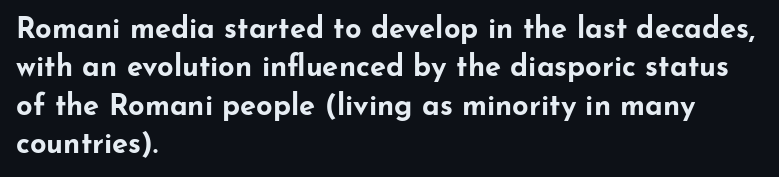
Q: Is the text bold? A: Yes.
Q: Is the text italic (slanted)? A: No, it is upright.
Q: Is the typeface a serif or a sans-serif typeface? A: Sans-serif.
Q: Is the text underlined? A: No.
Q: How is the paragraph aligned? A: Left-aligned.
Q: Is the spacing between letters normal or unusually wide? A: Normal.
Q: Is the spacing between lines tight, normal or loose? A: Normal.
Q: Width (condensed, normal, or wide)? A: Wide.
Q: Stroke contrast? A: Low.
Q: x-height? A: Small.
Q: Monospaced? A: No.
